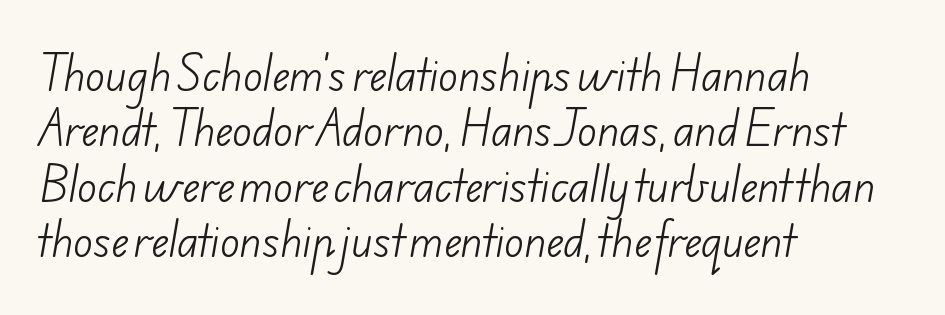
The image shows 41 px light sans-serif type; set left-aligned, normal line spacing (1.35x), normal letter spacing, not underlined; low stroke contrast and a small x-height.
